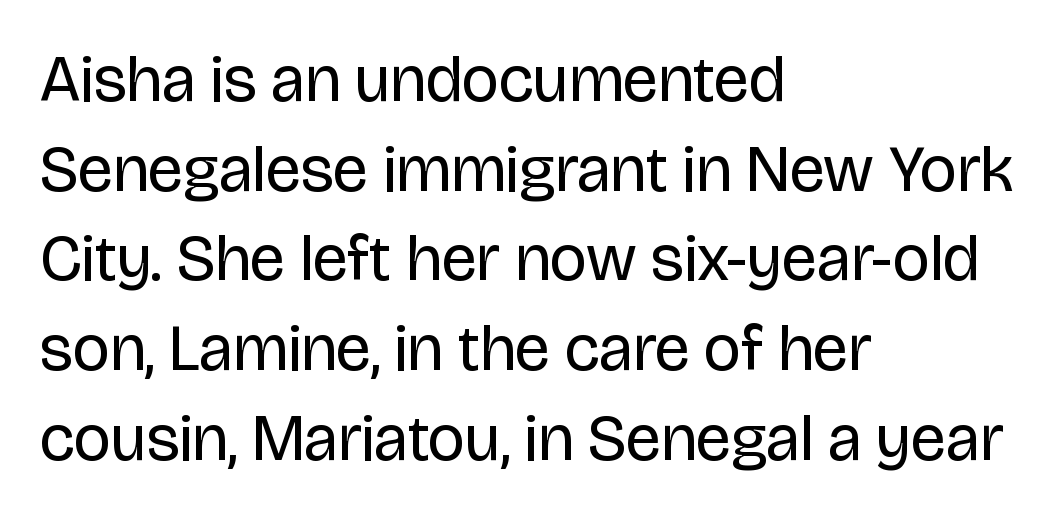
The typeface chosen for these lines omits serifs. The foot of each line stays bare and open. A typesetter would mark this as roman, not italic. This sample is left-justified, so line endings fall wherever the words run out.
